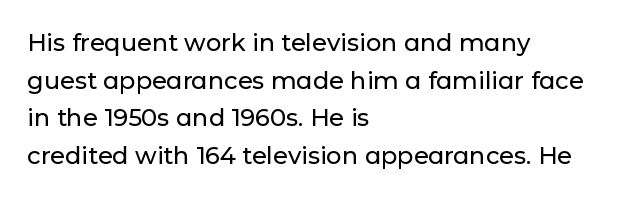
{"italic": "no", "underline": "no", "align": "left", "line_spacing": "normal", "line_spacing_ratio": 1.57, "letter_spacing": "normal", "letter_spacing_em": 0.0, "glyph_px": 24}
